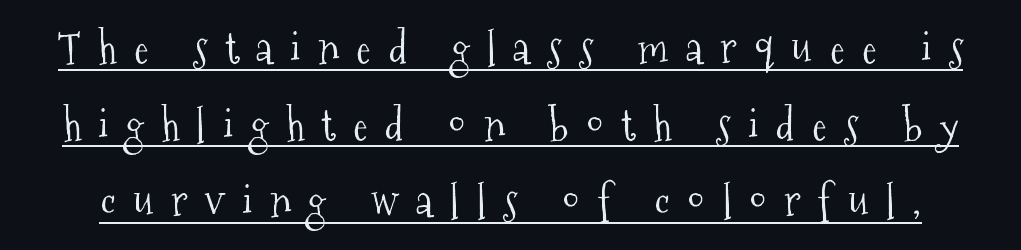
Each stroke keeps to a modest, everyday thickness or less. This sample carries an underscore along the baseline area. The characters display serif detailing at their extremities. Is there any slant? The stems are plumb. Each word looks stretched out because of the extra space between its letters. Here the designer chose a conventional face with non-uniform glyph widths.
